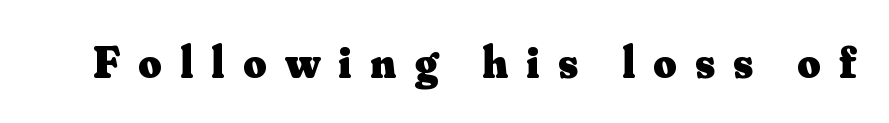
Q: Is the text bold? A: Yes.
Q: Is the text italic (slanted)? A: No, it is upright.
Q: Is the typeface a serif or a sans-serif typeface? A: Serif.
Q: Is the text underlined? A: No.
Q: Is the spacing between letters normal or unusually wide? A: Unusually wide.
Q: Width (condensed, normal, or wide)? A: Normal.
Q: Stroke contrast? A: Medium.
Q: x-height? A: Small.
Q: Monospaced? A: No.
